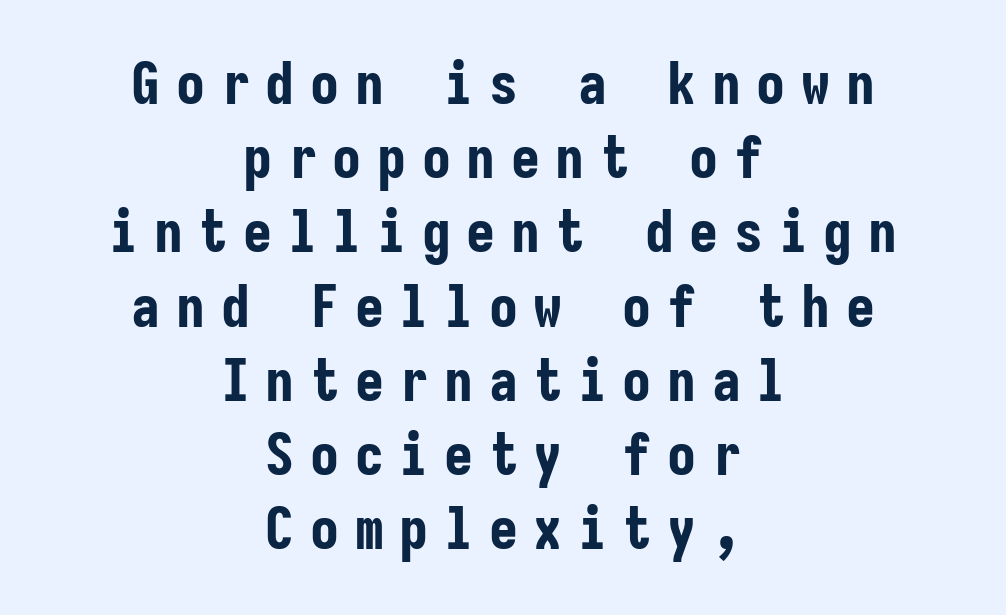
This rendering uses center alignment, leaving both contours irregular but symmetric. The passage shown is typed in a monospace face where columns stay perfectly aligned. These lines are composed in type without serifs. Letters rest on an invisible, unmarked baseline. What stands out about the letter spacing? Its width — letters are far apart.
